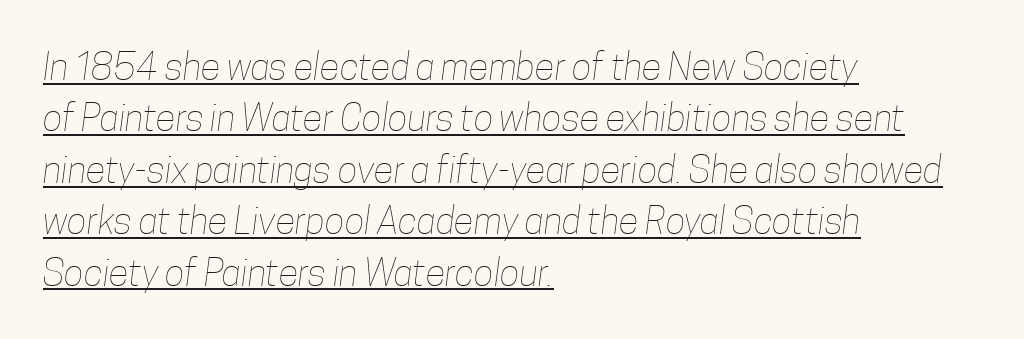
{"bold": "no", "weight": "thin", "width": "condensed", "stroke_contrast": "low", "x_height": "medium", "monospaced": "no", "underline": "yes", "align": "left", "line_spacing": "normal", "line_spacing_ratio": 1.39, "letter_spacing": "normal", "letter_spacing_em": 0.0, "glyph_px": 37}
